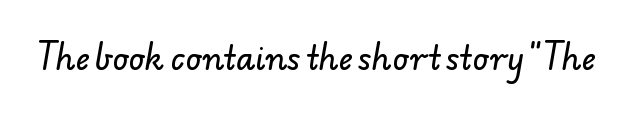
The image shows 31 px sans-serif type; set normal letter spacing, not underlined; low stroke contrast and a small x-height.
